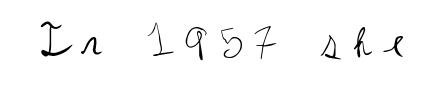
The image shows 48 px regular-weight, condensed sans-serif type; set unusually wide letter spacing (+0.2 em), not underlined; medium stroke contrast and a large x-height.
